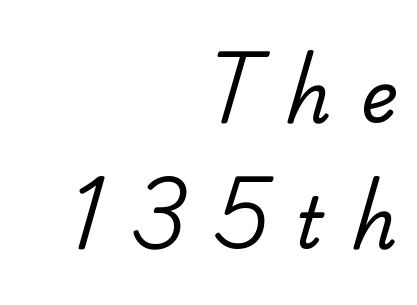
{"serif": "no", "bold": "no", "weight": "regular", "width": "normal", "stroke_contrast": "low", "x_height": "small", "monospaced": "no", "underline": "no", "align": "right", "line_spacing_ratio": 1.78, "letter_spacing": "wide", "letter_spacing_em": 0.4, "glyph_px": 71}
